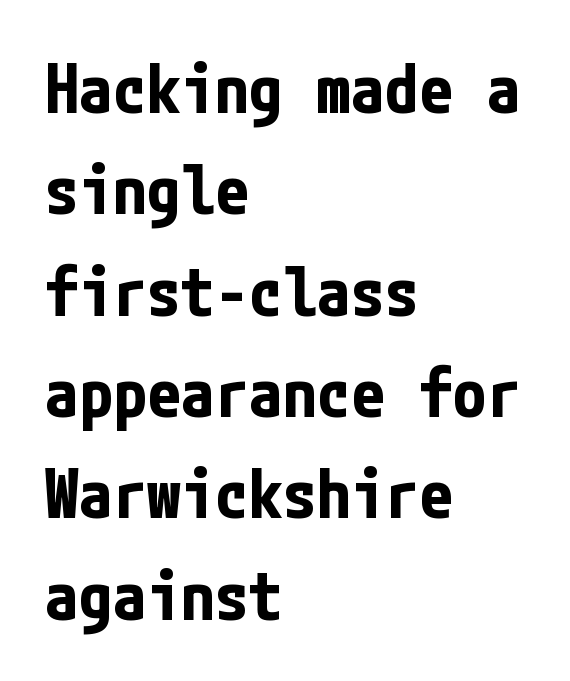
Q: Is the text bold? A: Yes.
Q: Is the text italic (slanted)? A: No, it is upright.
Q: Is the typeface a serif or a sans-serif typeface? A: Sans-serif.
Q: Is the text underlined? A: No.
Q: How is the paragraph aligned? A: Left-aligned.
Q: Is the spacing between letters normal or unusually wide? A: Normal.
Q: Is the spacing between lines tight, normal or loose? A: Normal.
Q: Width (condensed, normal, or wide)? A: Condensed.
Q: Stroke contrast? A: Low.
Q: x-height? A: Medium.
